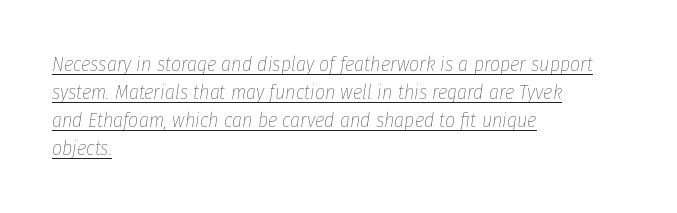
{"italic": "yes", "lean": "right", "slant_degrees": 8, "bold": "no", "underline": "yes", "align": "left", "line_spacing": "normal", "line_spacing_ratio": 1.4, "letter_spacing": "normal", "letter_spacing_em": 0.0, "glyph_px": 20}
